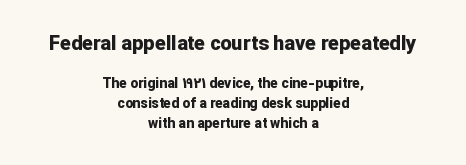
The image shows 20 px bold type, upright; set centered, normal line spacing (1.41x), normal letter spacing, not underlined; the first (top) block is 1.43x larger.
